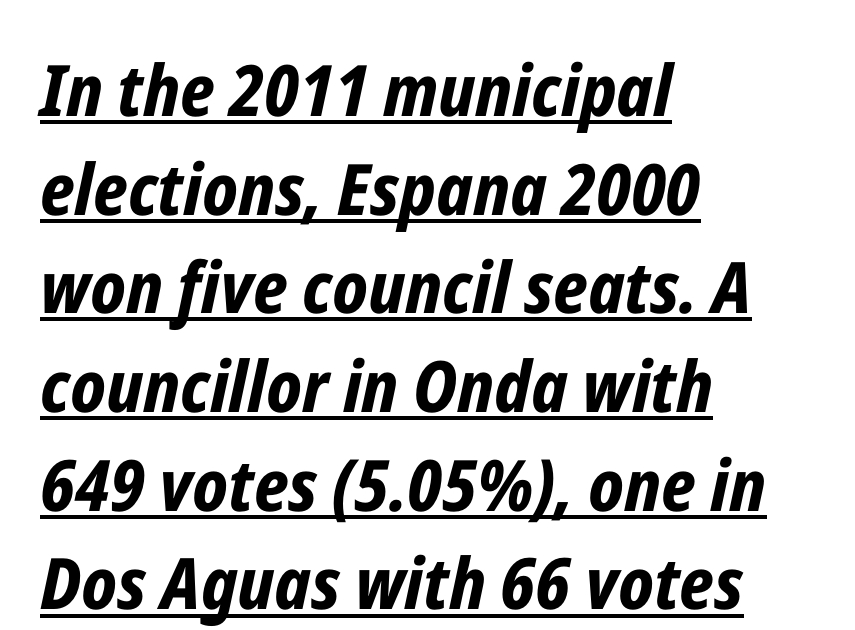
The image shows 71 px bold, condensed type, italic (leaning right); set left-aligned, normal line spacing (1.39x), normal letter spacing, underlined; low stroke contrast and a medium x-height.
